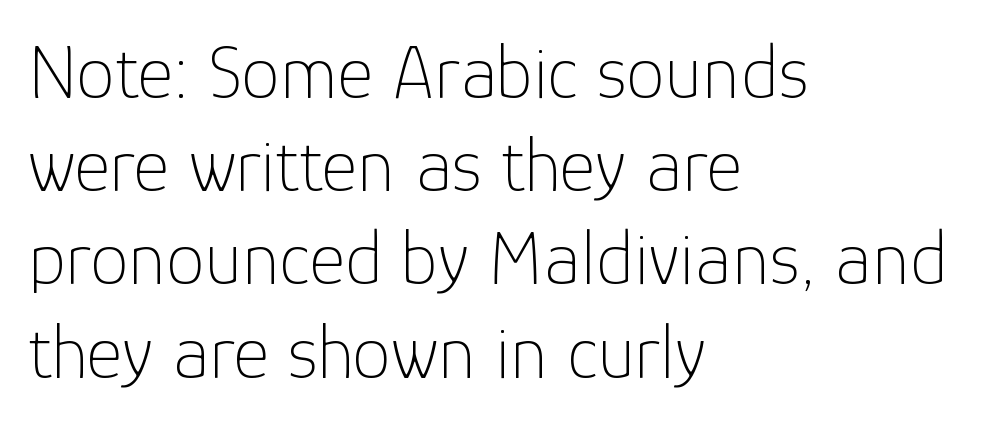
Stems here are at most as thick as an everyday book face. The letterforms sit shoulder to shoulder at normal distance. The font family rendered here belongs to the sans-serif group. If you drew a ruler down the left edge, every line would touch it. Spacing verdict: proportional, widths tailored to each character. Characters remain perfectly vertical along every line.
